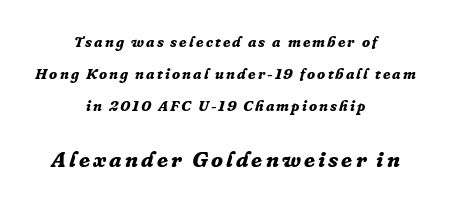
The image shows 22 px bold type, italic (leaning right); set centered, loose line spacing (2.13x), not underlined; the second (bottom) block is 1.47x larger.
